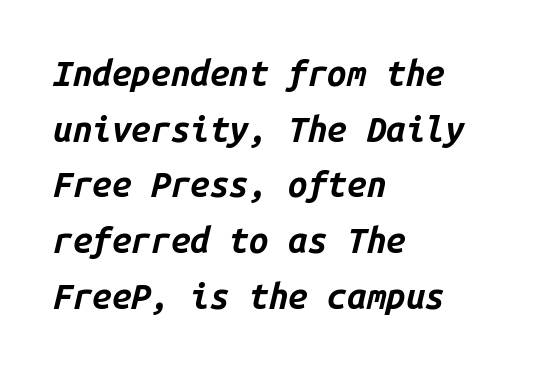
{"italic": "yes", "lean": "right", "slant_degrees": 14, "bold": "yes", "weight": "bold", "width": "normal", "stroke_contrast": "low", "x_height": "medium", "monospaced": "yes", "underline": "no", "align": "left", "line_spacing": "normal", "line_spacing_ratio": 1.59, "letter_spacing": "normal", "letter_spacing_em": 0.0, "glyph_px": 35}
